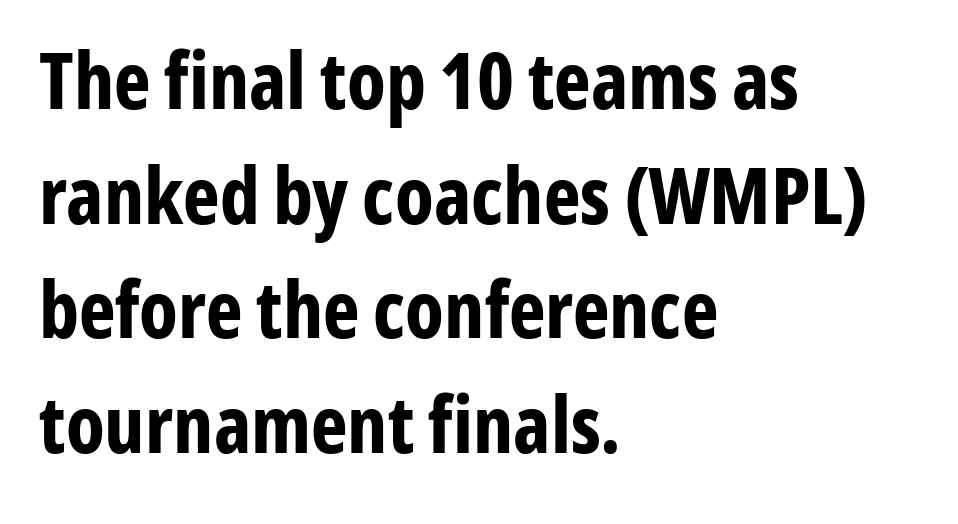
Q: Is the text bold? A: Yes.
Q: Is the text italic (slanted)? A: No, it is upright.
Q: Is the typeface a serif or a sans-serif typeface? A: Sans-serif.
Q: Is the text underlined? A: No.
Q: How is the paragraph aligned? A: Left-aligned.
Q: Is the spacing between letters normal or unusually wide? A: Normal.
Q: Is the spacing between lines tight, normal or loose? A: Normal.
Q: Width (condensed, normal, or wide)? A: Condensed.
Q: Stroke contrast? A: Low.
Q: x-height? A: Medium.
Q: Monospaced? A: No.
